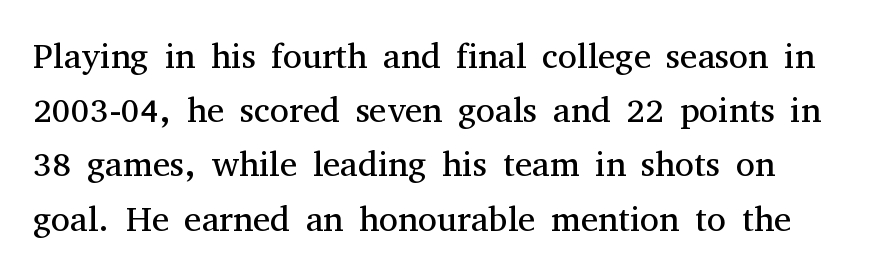
Is this a fixed-width face? No — the glyphs have proportional, varying widths. The area under the type is left untouched. In terms of leading, this rendering sits right in the middle. The lettering stays uniformly vertical, giving the passage a roman look.
